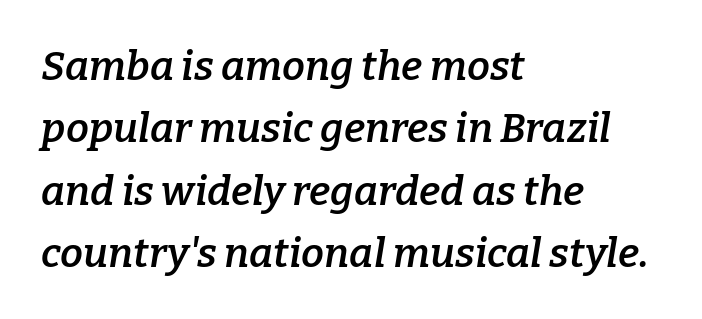
The image shows 41 px semibold serif type, italic (leaning right); set left-aligned, normal line spacing (1.52x), normal letter spacing, not underlined; low stroke contrast and a medium x-height.
